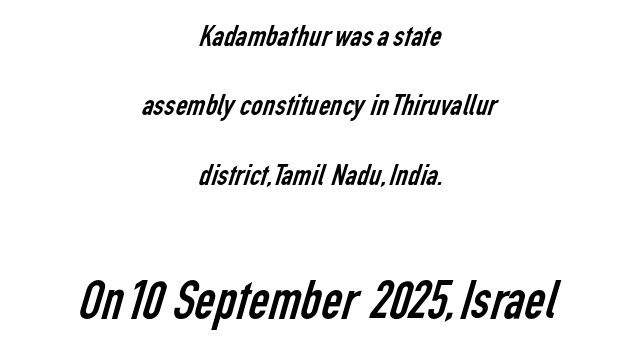
Block two is the big one; block one sits smaller above it. Each letter keeps its own natural width here, so spacing adapts to shape. The gaps between neighbouring characters are ordinary and unremarkable. This sample trades compactness for vertical openness between lines. You can tell from the bare stems that sans-serif type was used.
